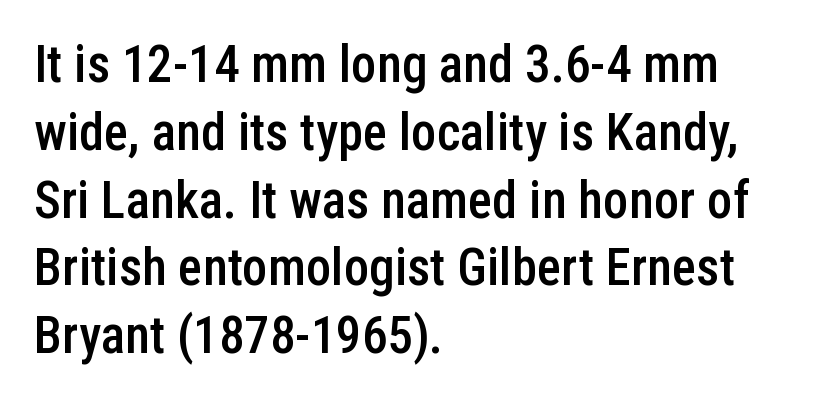
Style check: upright. No feet cap the strokes, marking this as sans-serif type. As a designer I'd log this as weight 600, semibold. Reading down the block, your eye returns to a fixed left position each line. The rendering uses a moderate line-height, typical for paragraphs.
